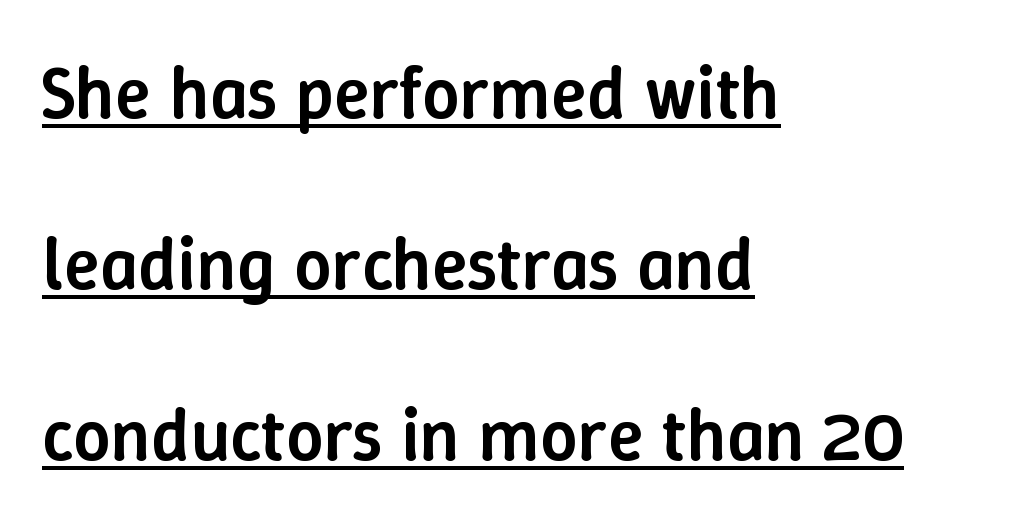
Q: Is the text bold? A: Semi-bold.
Q: Is the text italic (slanted)? A: No, it is upright.
Q: Is the text underlined? A: Yes.
Q: How is the paragraph aligned? A: Left-aligned.
Q: Is the spacing between letters normal or unusually wide? A: Normal.
Q: Is the spacing between lines tight, normal or loose? A: Loose.
Q: Width (condensed, normal, or wide)? A: Normal.
Q: Stroke contrast? A: Low.
Q: x-height? A: Medium.
Q: Monospaced? A: No.
